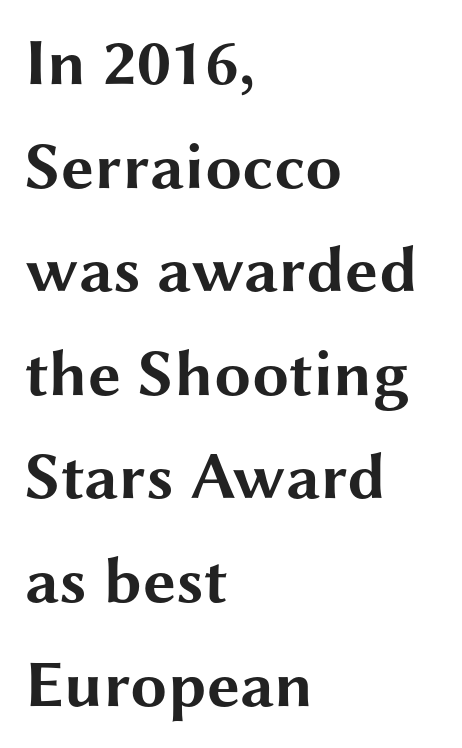
The image shows 66 px bold, wide sans-serif type, upright; set left-aligned, normal line spacing (1.57x), normal letter spacing, not underlined; medium stroke contrast and a medium x-height.
